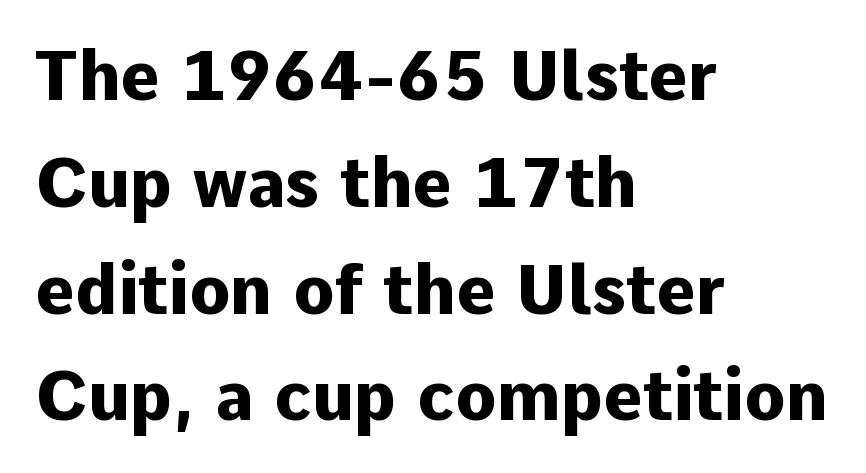
Line beginnings align vertically; line endings do not. You could not count columns in this text — the font is proportionally spaced. Are there feet on the stems? There aren't — it's a sans. Does the weight exceed regular? Yes, all the way to bold.
